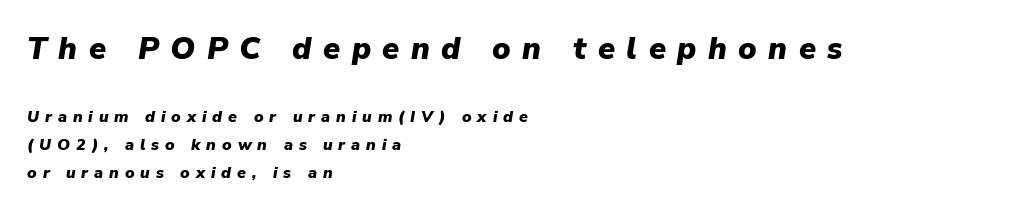
The rag falls on the right side of this text block. Do the characters align in a grid? No, the font is proportional. The letters are bold, with thick, heavy strokes. Quick note: italic. The face used here appears at its bigger size in the upper chunk.
